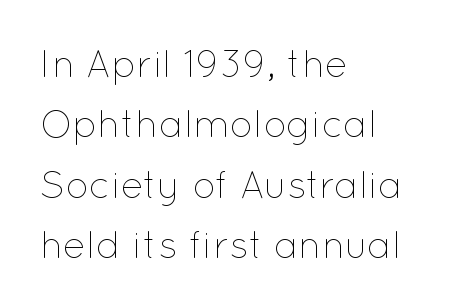
The image shows 38 px thin type, upright; set left-aligned, normal line spacing (1.59x), normal letter spacing, not underlined; low stroke contrast and a medium x-height.
